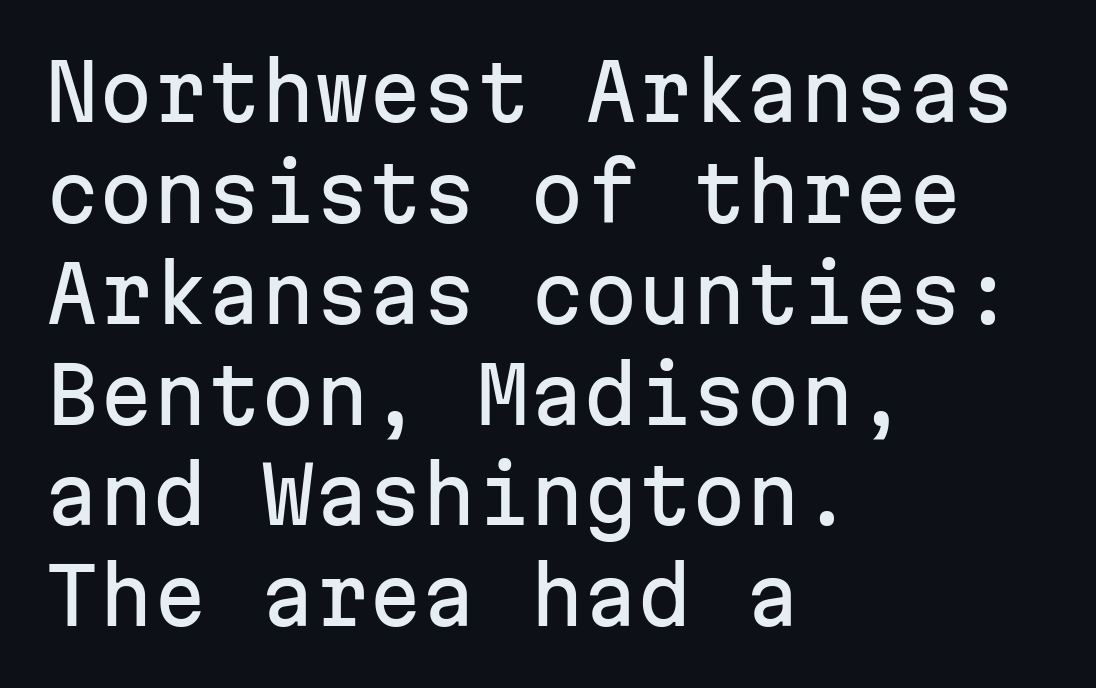
{"serif": "no", "italic": "no", "width": "normal", "stroke_contrast": "low", "x_height": "medium", "monospaced": "yes", "underline": "no", "align": "left", "line_spacing": "normal", "line_spacing_ratio": 1.31, "letter_spacing": "normal", "letter_spacing_em": 0.0, "glyph_px": 77}
